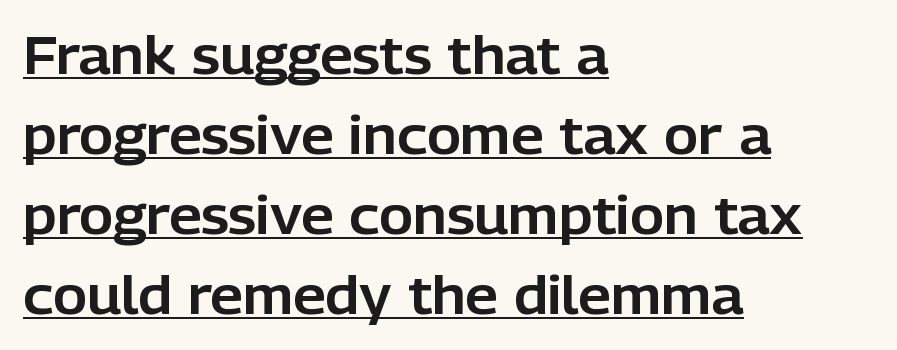
If you drew a ruler down the left edge, every line would touch it. The passage shown is typeset with a sans-serif family. A normal amount of white space separates one row of letters from the next. Think of a printed novel: that variable character pitch is what you see here. Every character sits straight up, as roman type does. Has an underline been added? It has.
